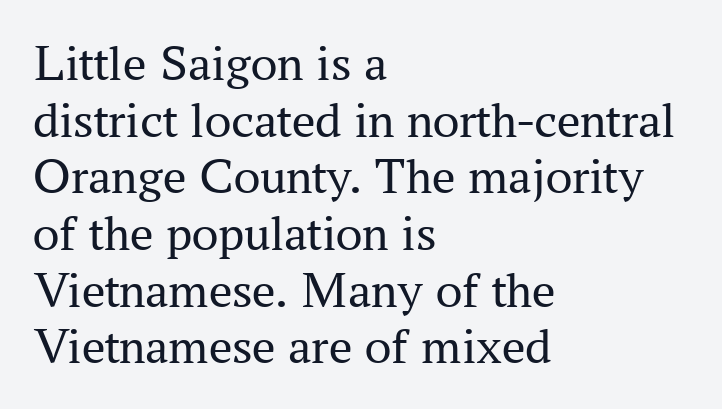
The image shows 52 px regular-weight serif type, upright; set left-aligned, tight line spacing (1.09x), normal letter spacing, not underlined; medium stroke contrast and a medium x-height.
